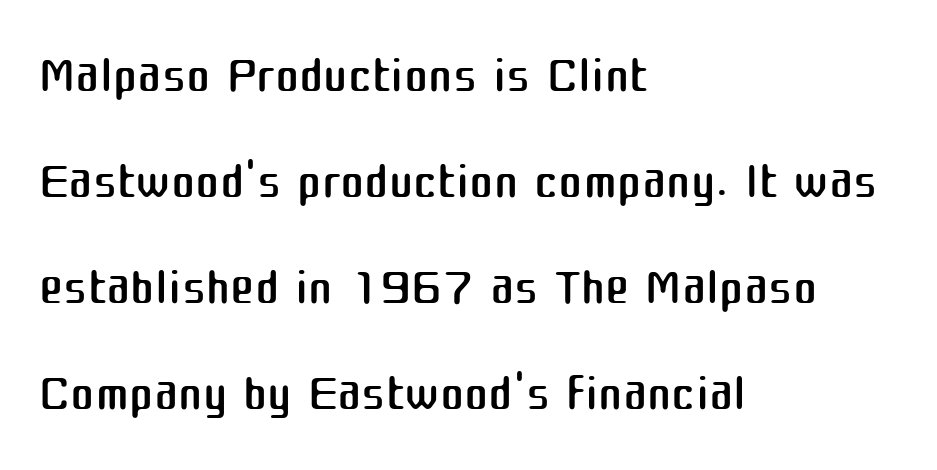
The image shows 73 px regular-weight sans-serif type, upright; set left-aligned, normal line spacing (1.45x), normal letter spacing, not underlined; medium stroke contrast and a medium x-height.
